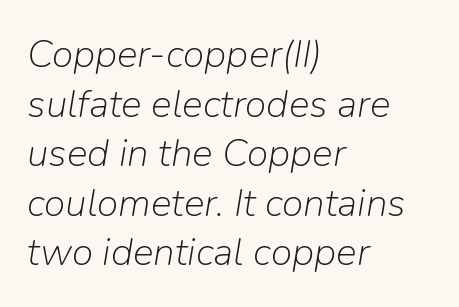
Q: Is the text bold? A: No.
Q: Is the text italic (slanted)? A: Yes, it leans right by about 9 degrees.
Q: Is the text underlined? A: No.
Q: How is the paragraph aligned? A: Left-aligned.
Q: Is the spacing between letters normal or unusually wide? A: Normal.
Q: Is the spacing between lines tight, normal or loose? A: Normal.
Q: Width (condensed, normal, or wide)? A: Normal.
Q: Stroke contrast? A: Low.
Q: x-height? A: Medium.
Q: Monospaced? A: No.
